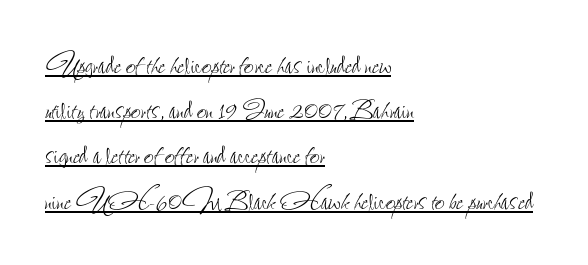
{"bold": "no", "weight": "thin", "width": "condensed", "stroke_contrast": "low", "x_height": "small", "monospaced": "no", "underline": "yes", "align": "left", "line_spacing": "normal", "line_spacing_ratio": 1.33, "letter_spacing": "normal", "letter_spacing_em": 0.0, "glyph_px": 34}
